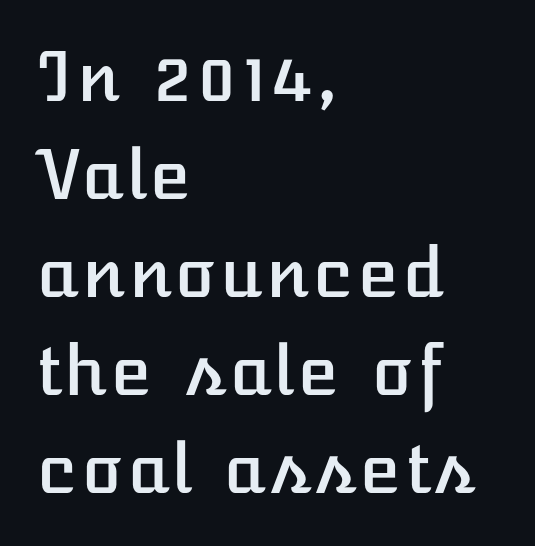
Q: Is the text italic (slanted)? A: No, it is upright.
Q: Is the text underlined? A: No.
Q: How is the paragraph aligned? A: Left-aligned.
Q: Is the spacing between letters normal or unusually wide? A: Normal.
Q: Is the spacing between lines tight, normal or loose? A: Normal.
Q: Width (condensed, normal, or wide)? A: Normal.
Q: Stroke contrast? A: Low.
Q: x-height? A: Medium.
